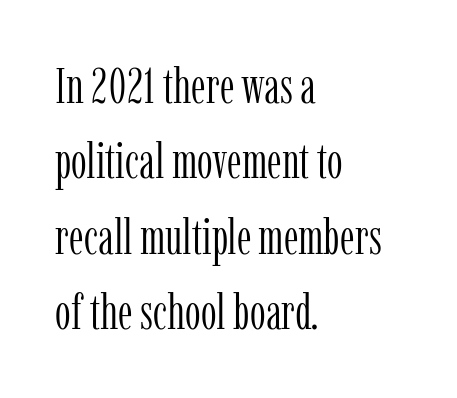
Q: Is the text bold? A: No.
Q: Is the text italic (slanted)? A: No, it is upright.
Q: Is the typeface a serif or a sans-serif typeface? A: Serif.
Q: Is the text underlined? A: No.
Q: How is the paragraph aligned? A: Left-aligned.
Q: Is the spacing between letters normal or unusually wide? A: Normal.
Q: Is the spacing between lines tight, normal or loose? A: Normal.
Q: Width (condensed, normal, or wide)? A: Condensed.
Q: Stroke contrast? A: Low.
Q: x-height? A: Medium.
Q: Monospaced? A: No.
